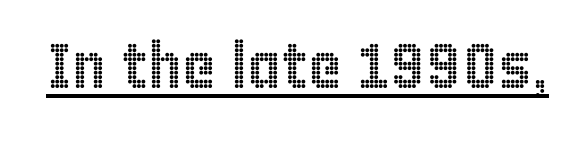
The passage shown is underscored from start to finish. Each letter keeps its own natural width here, so spacing adapts to shape. Designer's note — italics off, roman on. Is the letter spacing exaggerated? No — it looks like the ordinary default.
